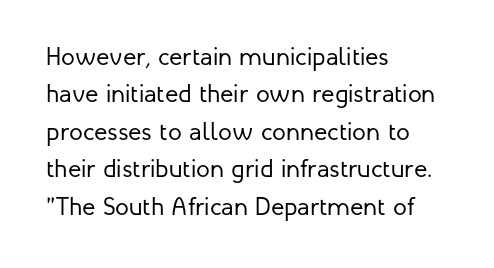
Q: Is the text bold? A: No.
Q: Is the text italic (slanted)? A: No, it is upright.
Q: Is the text underlined? A: No.
Q: How is the paragraph aligned? A: Left-aligned.
Q: Is the spacing between letters normal or unusually wide? A: Normal.
Q: Is the spacing between lines tight, normal or loose? A: Normal.
